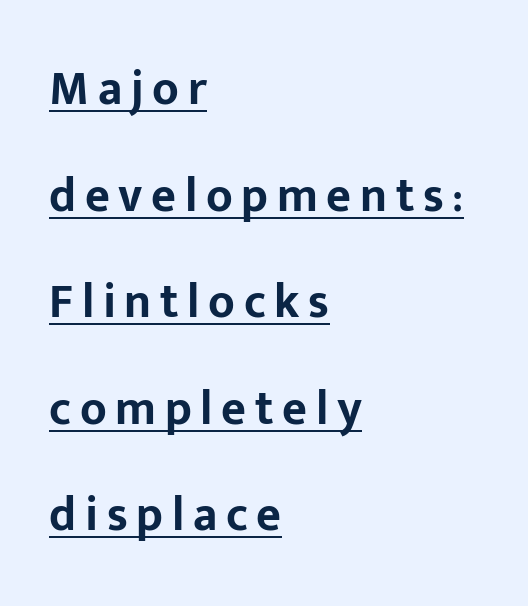
{"serif": "no", "italic": "no", "bold": "yes", "weight": "bold", "width": "normal", "stroke_contrast": "low", "x_height": "medium", "monospaced": "no", "underline": "yes", "align": "left", "line_spacing": "loose", "line_spacing_ratio": 2.22, "glyph_px": 48}
